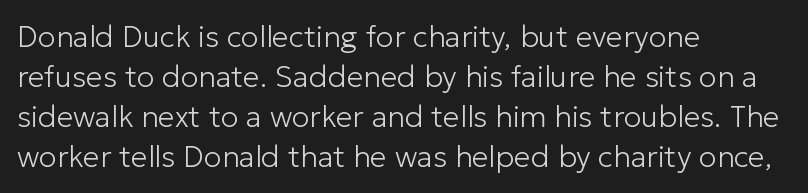
The image shows 30 px light sans-serif type, upright; set left-aligned, normal line spacing (1.33x), normal letter spacing, not underlined; low stroke contrast and a medium x-height.
